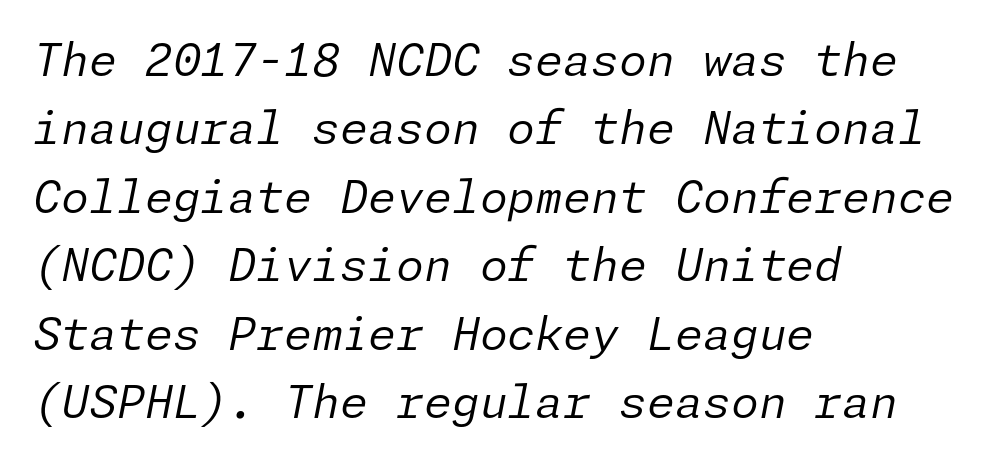
Q: Is the text bold? A: No.
Q: Is the text italic (slanted)? A: Yes, it leans right by about 11 degrees.
Q: Is the text underlined? A: No.
Q: How is the paragraph aligned? A: Left-aligned.
Q: Is the spacing between letters normal or unusually wide? A: Normal.
Q: Is the spacing between lines tight, normal or loose? A: Normal.
Q: Width (condensed, normal, or wide)? A: Normal.
Q: Stroke contrast? A: Low.
Q: x-height? A: Medium.
